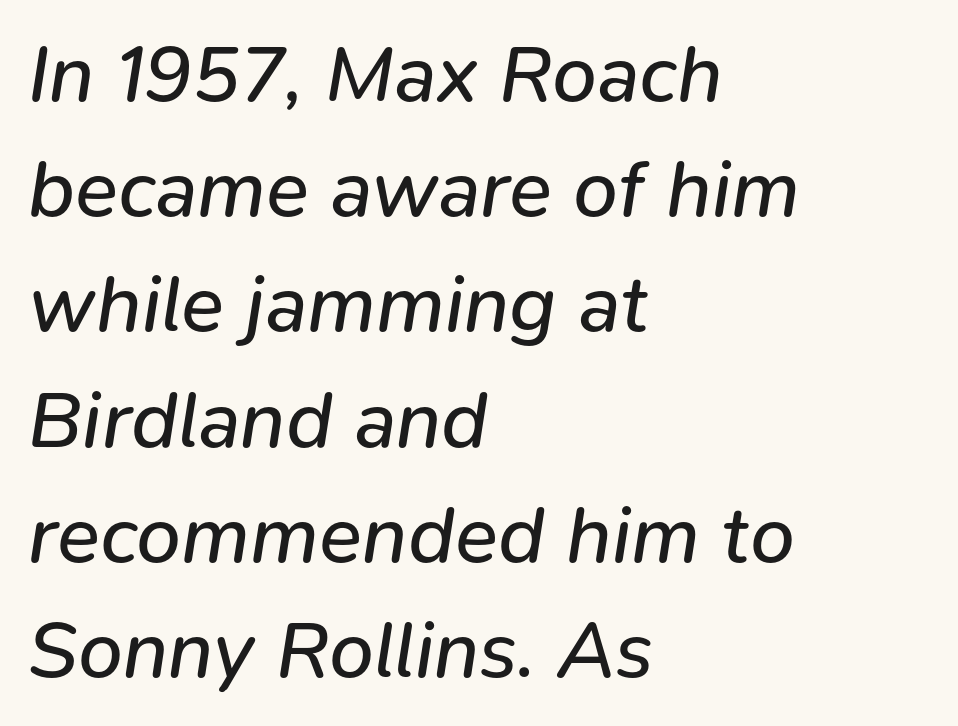
The image shows 80 px regular-weight type, italic (leaning right); set left-aligned, normal line spacing (1.44x), normal letter spacing, not underlined; low stroke contrast and a medium x-height.
